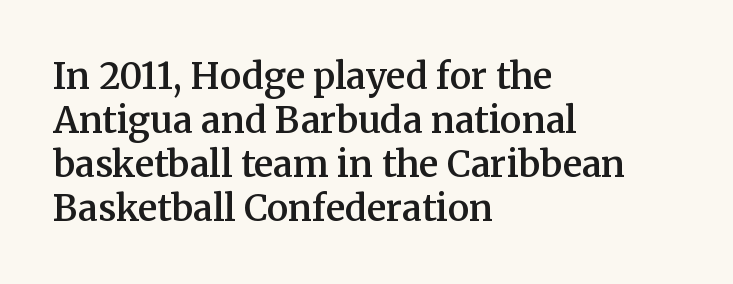
The image shows 36 px semibold serif type, upright; set left-aligned, line spacing 1.22x, normal letter spacing, not underlined; medium stroke contrast and a medium x-height.
